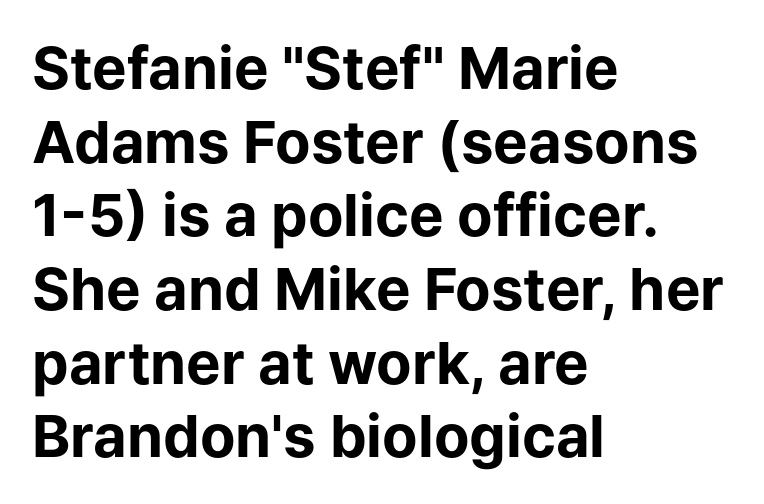
{"serif": "no", "italic": "no", "bold": "yes", "weight": "bold", "width": "normal", "stroke_contrast": "low", "x_height": "medium", "monospaced": "no", "underline": "no", "align": "left", "line_spacing": "normal", "line_spacing_ratio": 1.27, "letter_spacing": "normal", "letter_spacing_em": 0.0, "glyph_px": 58}
